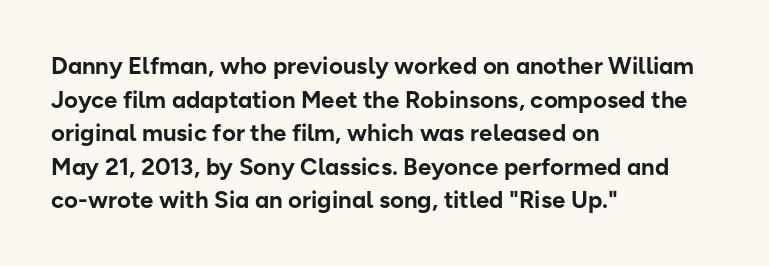
{"italic": "no", "bold": "yes", "underline": "no", "align": "left", "line_spacing": "normal", "line_spacing_ratio": 1.4, "letter_spacing": "normal", "letter_spacing_em": 0.0, "glyph_px": 24}
